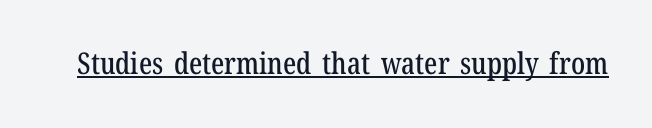
{"serif": "yes", "italic": "no", "width": "condensed", "stroke_contrast": "low", "x_height": "medium", "monospaced": "no", "underline": "yes", "letter_spacing": "normal", "letter_spacing_em": 0.0, "glyph_px": 30}
